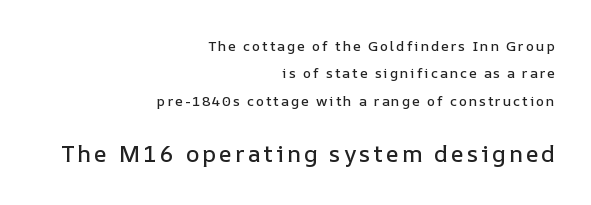
Q: Is the text italic (slanted)? A: No, it is upright.
Q: Is the text underlined? A: No.
Q: How is the paragraph aligned? A: Right-aligned.
Q: Is the spacing between lines tight, normal or loose? A: Loose.
Q: Which block of text is set in a larger size, the first (top) or the second (bottom)? A: The second (bottom) one.
